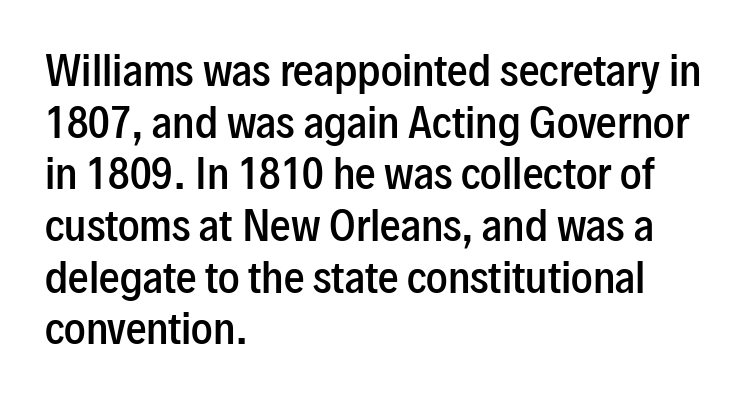
Q: Is the text bold? A: Semi-bold.
Q: Is the text italic (slanted)? A: No, it is upright.
Q: Is the typeface a serif or a sans-serif typeface? A: Sans-serif.
Q: Is the text underlined? A: No.
Q: How is the paragraph aligned? A: Left-aligned.
Q: Is the spacing between letters normal or unusually wide? A: Normal.
Q: Is the spacing between lines tight, normal or loose? A: Normal.
Q: Width (condensed, normal, or wide)? A: Condensed.
Q: Stroke contrast? A: Low.
Q: x-height? A: Medium.
Q: Monospaced? A: No.
